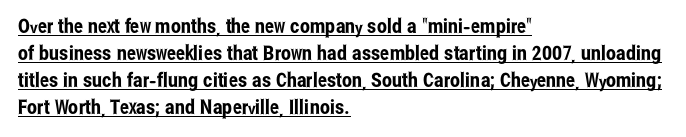
Q: Is the text italic (slanted)? A: No, it is upright.
Q: Is the text underlined? A: Yes.
Q: How is the paragraph aligned? A: Left-aligned.
Q: Is the spacing between letters normal or unusually wide? A: Normal.
Q: Is the spacing between lines tight, normal or loose? A: Normal.
